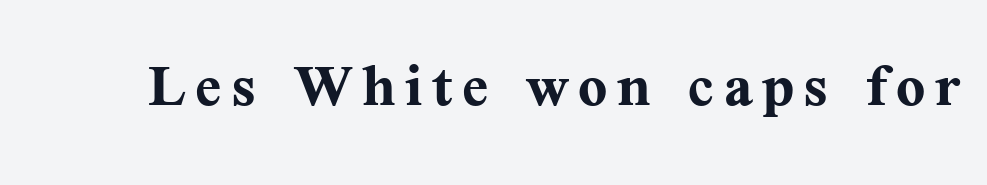
The image shows 77 px semibold serif type, upright; set not underlined; medium stroke contrast and a medium x-height.
